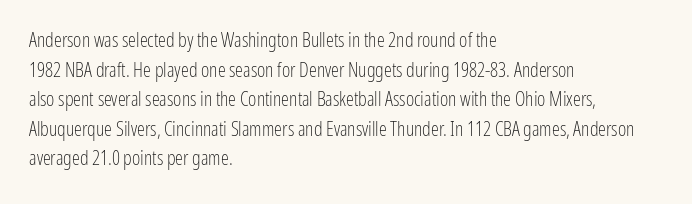
The image shows 20 px text type, upright; set left-aligned, normal line spacing (1.48x), normal letter spacing, not underlined.
